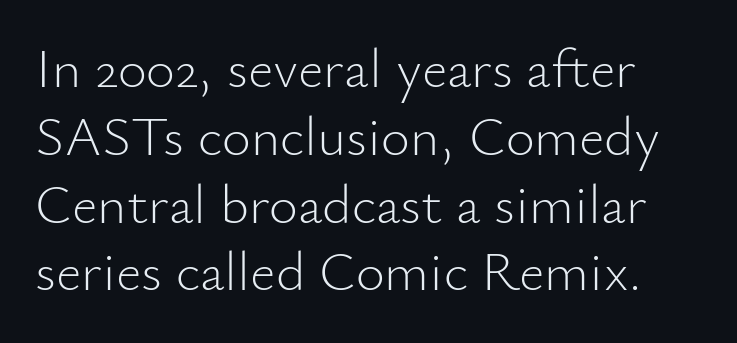
The image shows 56 px light sans-serif type, upright; set line spacing 1.21x, normal letter spacing, not underlined; low stroke contrast and a small x-height.
